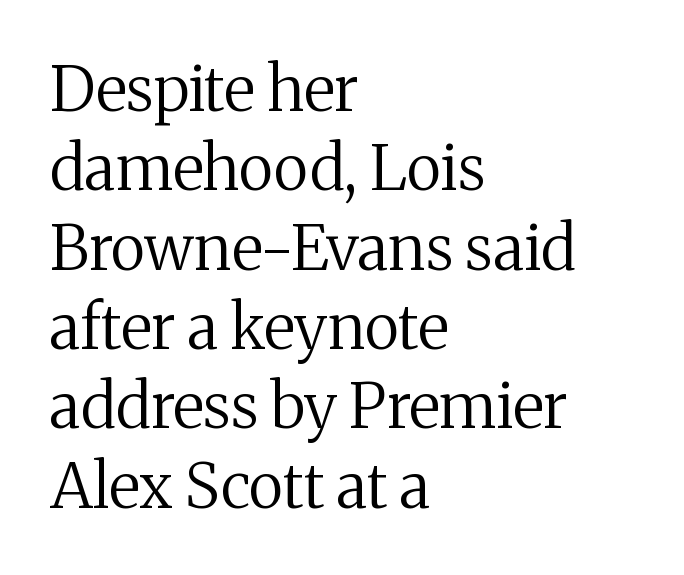
Words appear dense and cohesive because spacing is normal. The face used here is proportionally spaced, like ordinary book or web type. This reads as an unemphasized weight, regular at the heaviest. Compared with a centered layout, this one pins lines to the left instead. Plain, unruled lines of type. The characters display serif detailing at their extremities.
